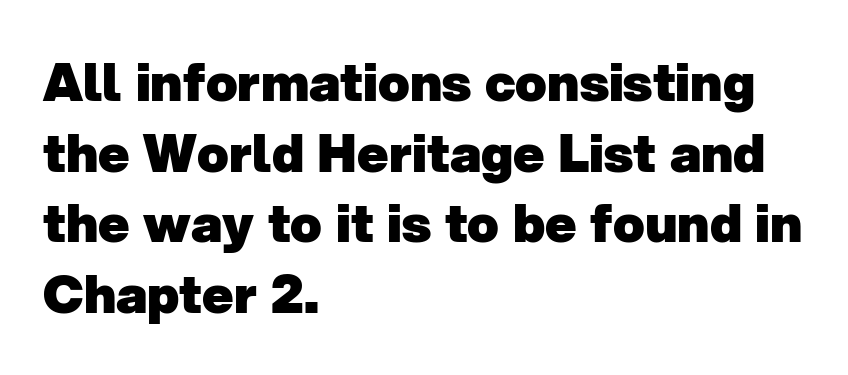
The image shows 52 px heavy sans-serif type; set left-aligned, normal line spacing (1.36x), normal letter spacing, not underlined; low stroke contrast and a medium x-height.
